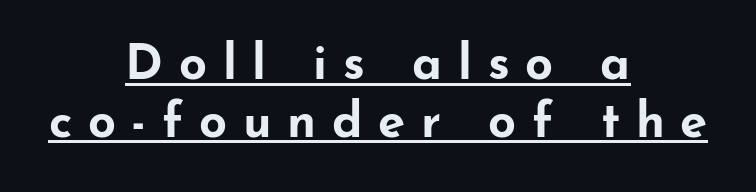
Q: Is the text bold? A: Yes.
Q: Is the text italic (slanted)? A: No, it is upright.
Q: Is the typeface a serif or a sans-serif typeface? A: Sans-serif.
Q: Is the text underlined? A: Yes.
Q: How is the paragraph aligned? A: Centered.
Q: Is the spacing between letters normal or unusually wide? A: Unusually wide.
Q: Width (condensed, normal, or wide)? A: Wide.
Q: Stroke contrast? A: Low.
Q: x-height? A: Small.
Q: Monospaced? A: No.
